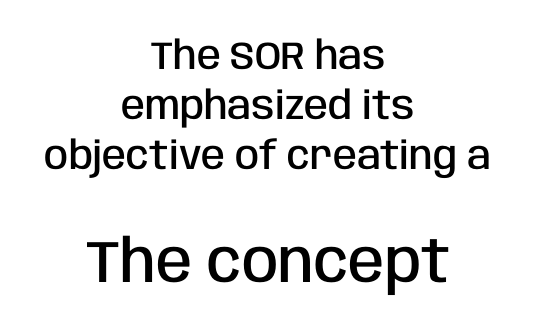
Students, note that the glyphs here touch the page at normal intervals. Spacing verdict: proportional, widths tailored to each character. Bigger letters appear in the bottom chunk; the top chunk is reduced. Tall strokes in this sample are plumb rather than angled. Quick note: underline off.
